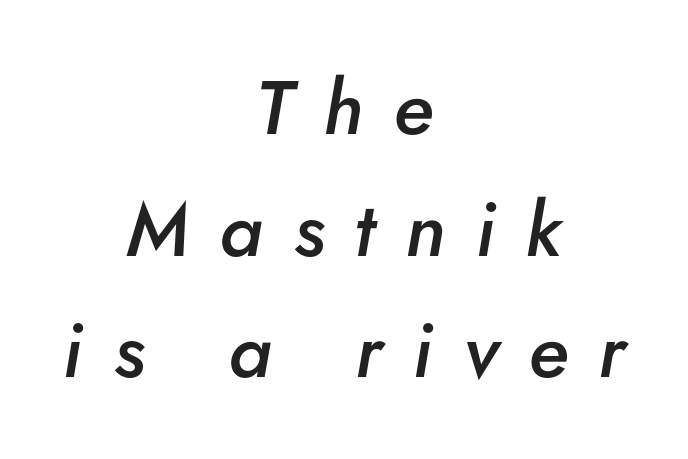
{"italic": "yes", "lean": "right", "slant_degrees": 5, "bold": "semi", "weight": "semibold", "width": "normal", "stroke_contrast": "low", "x_height": "small", "monospaced": "no", "underline": "no", "align": "center", "line_spacing": "normal", "line_spacing_ratio": 1.6, "letter_spacing": "wide", "letter_spacing_em": 0.4, "glyph_px": 76}
